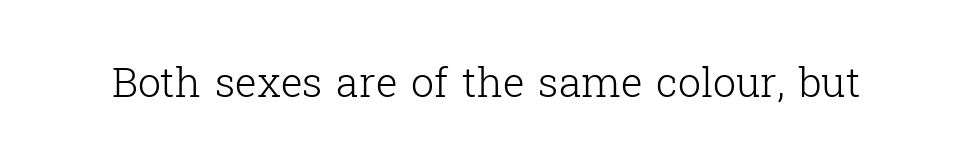
The type family on display is of the serif kind. Does extra space separate the letters? No, they use regular spacing. Think of a printed novel: that variable character pitch is what you see here. Check under the words: just untouched page.
